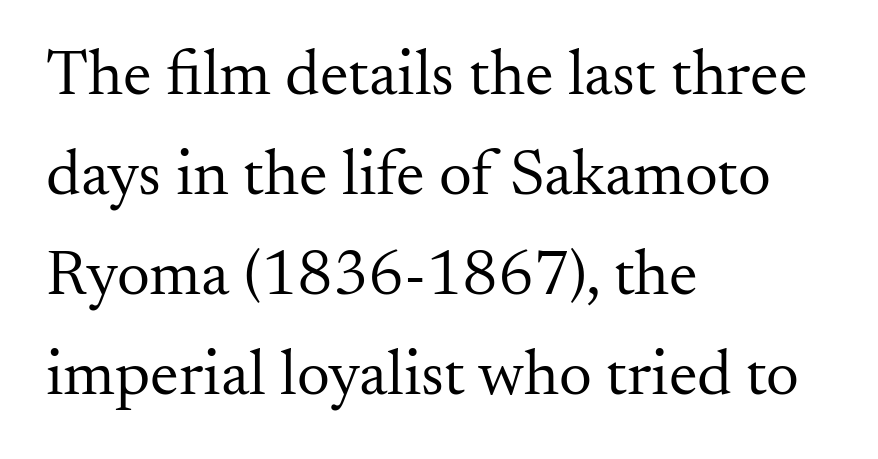
Q: Is the text bold? A: No.
Q: Is the text italic (slanted)? A: No, it is upright.
Q: Is the typeface a serif or a sans-serif typeface? A: Serif.
Q: Is the text underlined? A: No.
Q: How is the paragraph aligned? A: Left-aligned.
Q: Is the spacing between letters normal or unusually wide? A: Normal.
Q: Is the spacing between lines tight, normal or loose? A: Normal.
Q: Width (condensed, normal, or wide)? A: Normal.
Q: Stroke contrast? A: Medium.
Q: x-height? A: Small.
Q: Monospaced? A: No.
